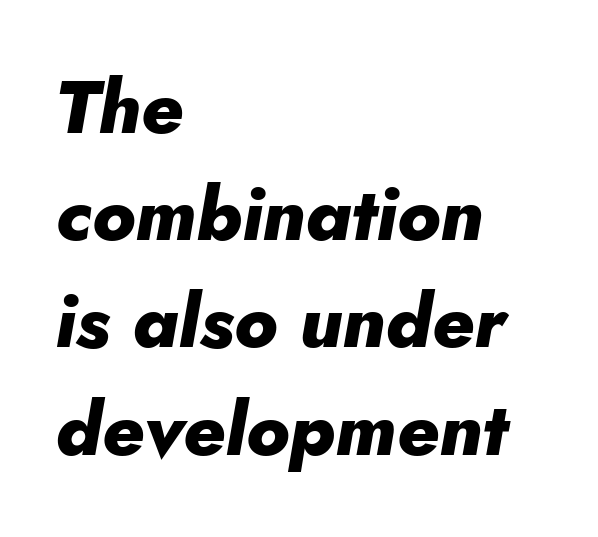
{"italic": "yes", "lean": "right", "slant_degrees": 10, "bold": "yes", "weight": "heavy", "width": "normal", "stroke_contrast": "low", "x_height": "small", "monospaced": "no", "underline": "no", "align": "left", "line_spacing": "normal", "line_spacing_ratio": 1.43, "letter_spacing": "normal", "letter_spacing_em": 0.0, "glyph_px": 75}
